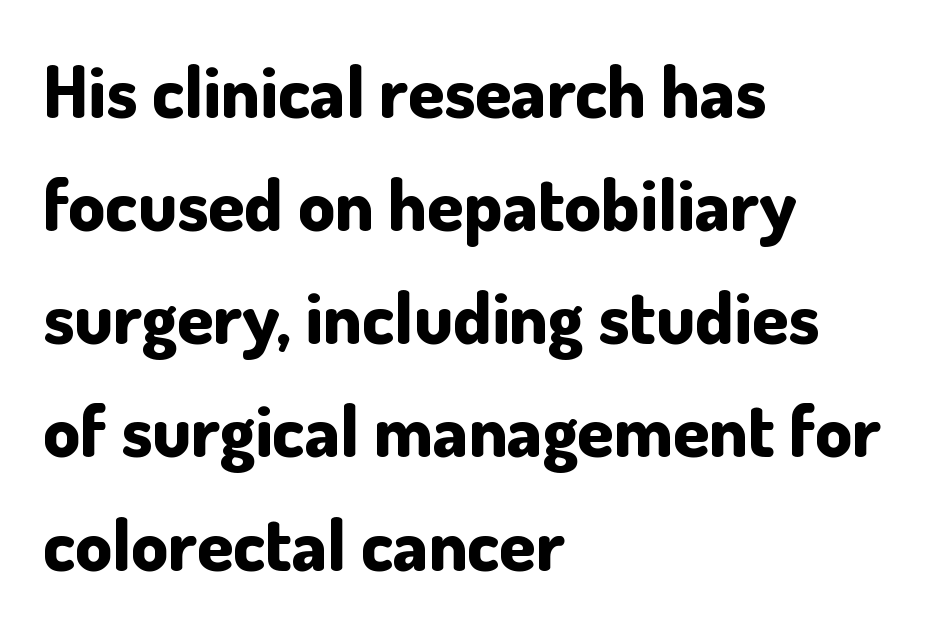
The face used here is proportionally spaced, like ordinary book or web type. The type family on display is of the sans-serif kind. Regarding leading, the lines here are spaced in the standard way. Nope, not italic — everything's standing straight.
